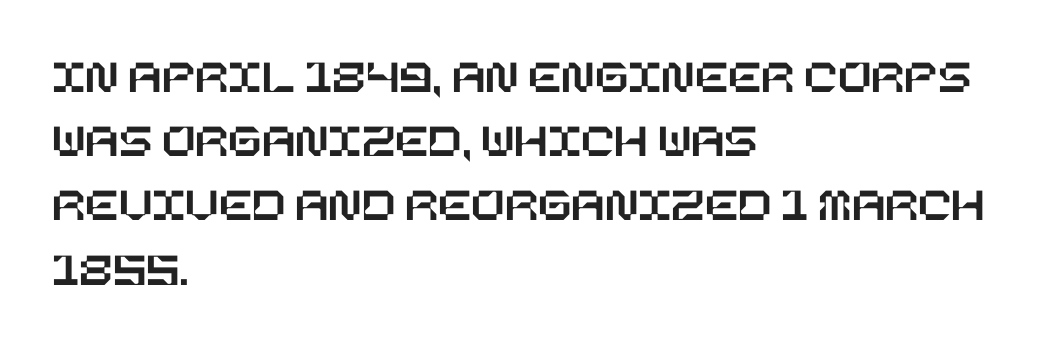
{"italic": "no", "width": "normal", "stroke_contrast": "low", "x_height": "large", "underline": "no", "align": "left", "line_spacing": "normal", "line_spacing_ratio": 1.31, "letter_spacing": "normal", "letter_spacing_em": 0.0, "glyph_px": 49}
